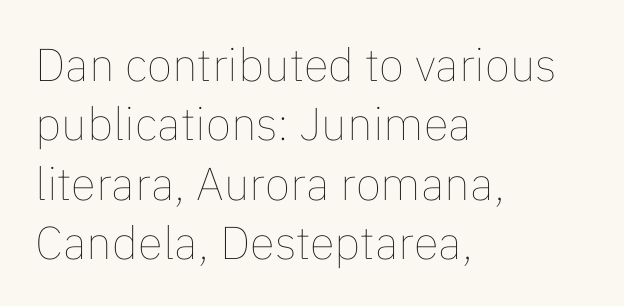
Q: Is the text bold? A: No.
Q: Is the text italic (slanted)? A: No, it is upright.
Q: Is the text underlined? A: No.
Q: How is the paragraph aligned? A: Left-aligned.
Q: Is the spacing between letters normal or unusually wide? A: Normal.
Q: Is the spacing between lines tight, normal or loose? A: Normal.
Q: Width (condensed, normal, or wide)? A: Normal.
Q: Stroke contrast? A: Low.
Q: x-height? A: Medium.
Q: Monospaced? A: No.
